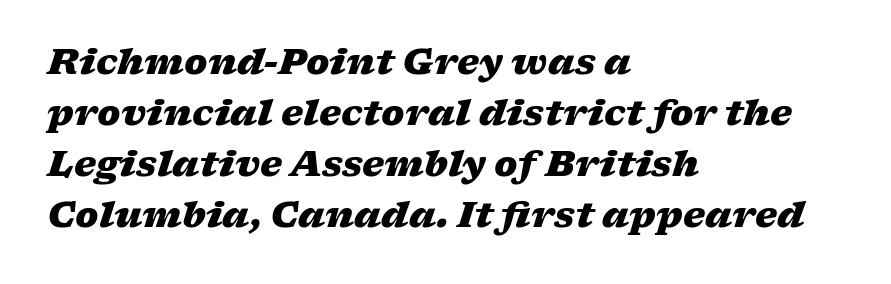
The image shows 35 px heavy, wide type, italic (leaning right); set left-aligned, normal line spacing (1.46x), normal letter spacing, not underlined; low stroke contrast and a medium x-height.
